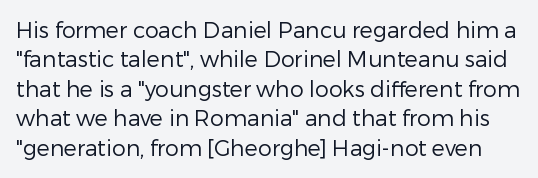
Q: Is the text bold? A: No.
Q: Is the text italic (slanted)? A: No, it is upright.
Q: Is the text underlined? A: No.
Q: Is the spacing between letters normal or unusually wide? A: Normal.
Q: Is the spacing between lines tight, normal or loose? A: Normal.
